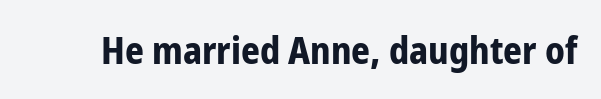
{"serif": "no", "italic": "no", "bold": "yes", "weight": "bold", "width": "condensed", "stroke_contrast": "low", "x_height": "medium", "monospaced": "no", "underline": "no", "letter_spacing": "normal", "letter_spacing_em": 0.0, "glyph_px": 37}
